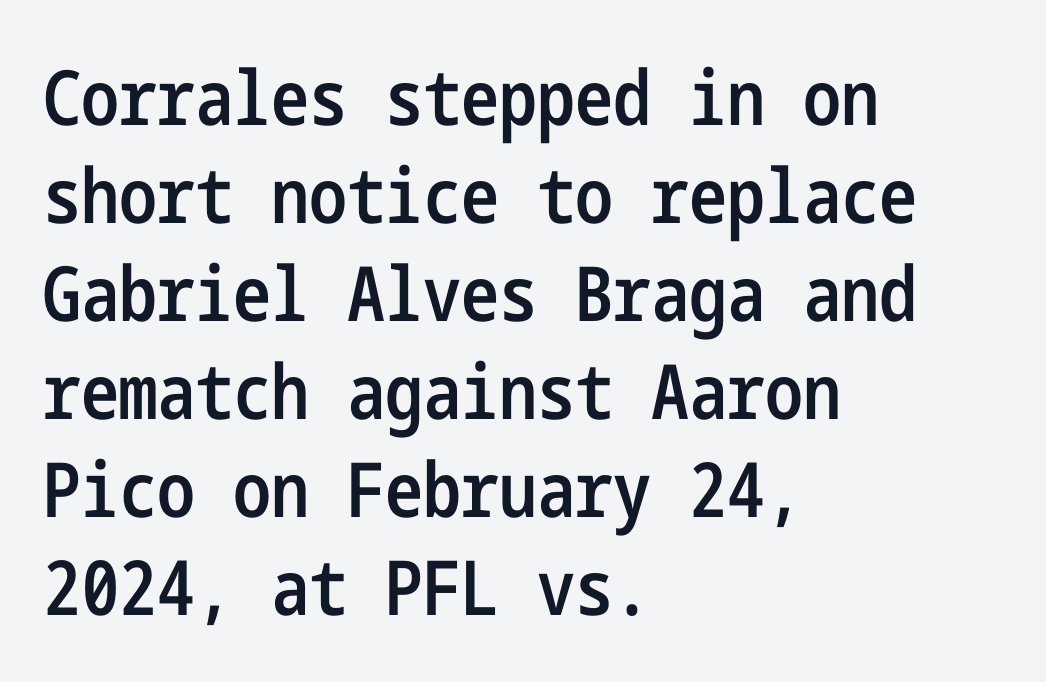
The image shows 76 px semibold, condensed sans-serif type, upright; set left-aligned, normal line spacing (1.29x), normal letter spacing, not underlined; low stroke contrast and a medium x-height.
